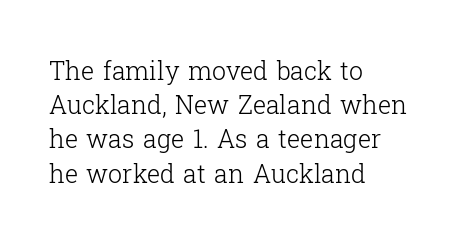
{"italic": "no", "bold": "no", "underline": "no", "align": "left", "line_spacing": "normal", "line_spacing_ratio": 1.37, "letter_spacing": "normal", "letter_spacing_em": 0.0, "glyph_px": 25}
